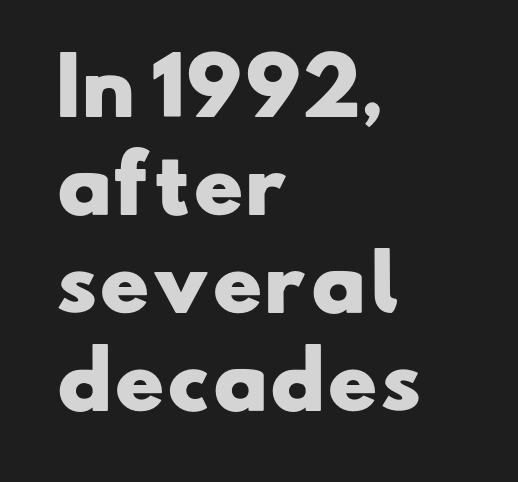
The image shows 76 px heavy, wide sans-serif type; set left-aligned, normal line spacing (1.29x), normal letter spacing, not underlined; low stroke contrast and a small x-height.
